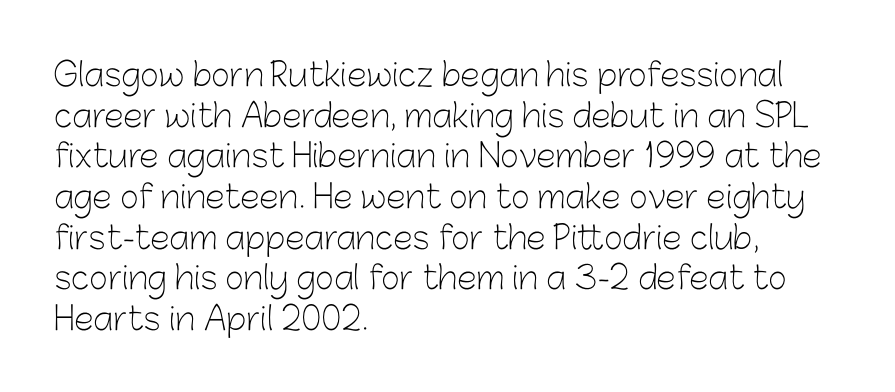
Q: Is the text bold? A: No.
Q: Is the text italic (slanted)? A: No, it is upright.
Q: Is the typeface a serif or a sans-serif typeface? A: Sans-serif.
Q: Is the text underlined? A: No.
Q: How is the paragraph aligned? A: Left-aligned.
Q: Is the spacing between letters normal or unusually wide? A: Normal.
Q: Is the spacing between lines tight, normal or loose? A: Normal.
Q: Width (condensed, normal, or wide)? A: Normal.
Q: Stroke contrast? A: Low.
Q: x-height? A: Medium.
Q: Monospaced? A: No.
